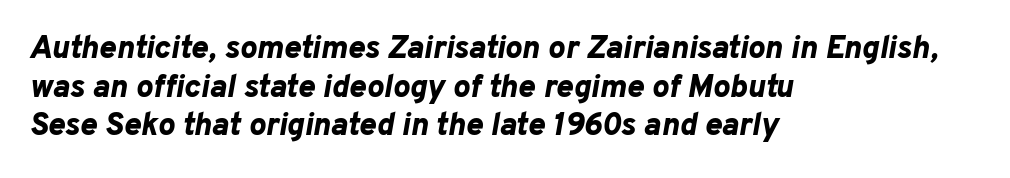
Q: Is the text bold? A: Yes.
Q: Is the text italic (slanted)? A: Yes, it leans right by about 10 degrees.
Q: Is the text underlined? A: No.
Q: How is the paragraph aligned? A: Left-aligned.
Q: Is the spacing between letters normal or unusually wide? A: Normal.
Q: Width (condensed, normal, or wide)? A: Normal.
Q: Stroke contrast? A: Low.
Q: x-height? A: Medium.
Q: Monospaced? A: No.
